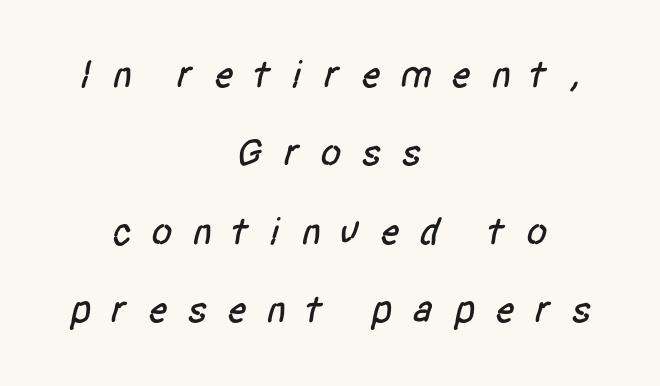
Decoration check: the copy has no underline. Loosely led — the rows are spread out. You could only call the tracking loose — the letters float apart. Is this a fixed-width face? No — the glyphs have proportional, varying widths. Nothing sits at the stroke ends, so this counts as sans-serif.
